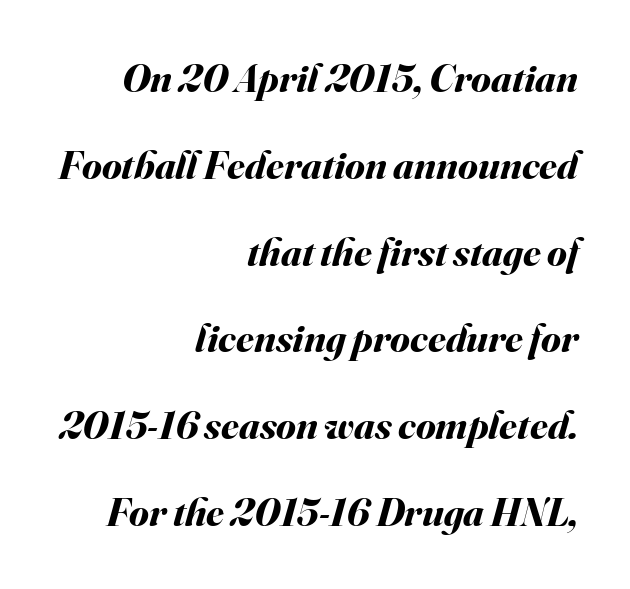
The image shows 40 px bold type, italic (leaning right); set right-aligned, loose line spacing (2.17x), normal letter spacing, not underlined; medium stroke contrast and a small x-height.
